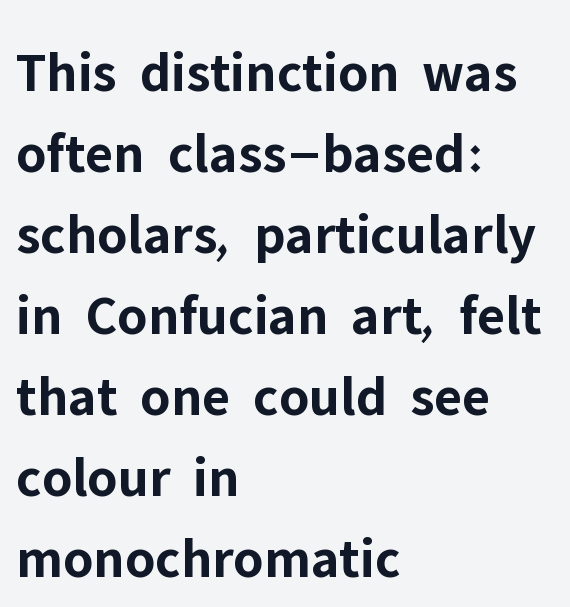
{"serif": "no", "italic": "no", "bold": "yes", "weight": "bold", "width": "normal", "stroke_contrast": "low", "x_height": "medium", "monospaced": "no", "underline": "no", "align": "left", "line_spacing": "normal", "line_spacing_ratio": 1.42, "letter_spacing": "normal", "letter_spacing_em": 0.0, "glyph_px": 57}
